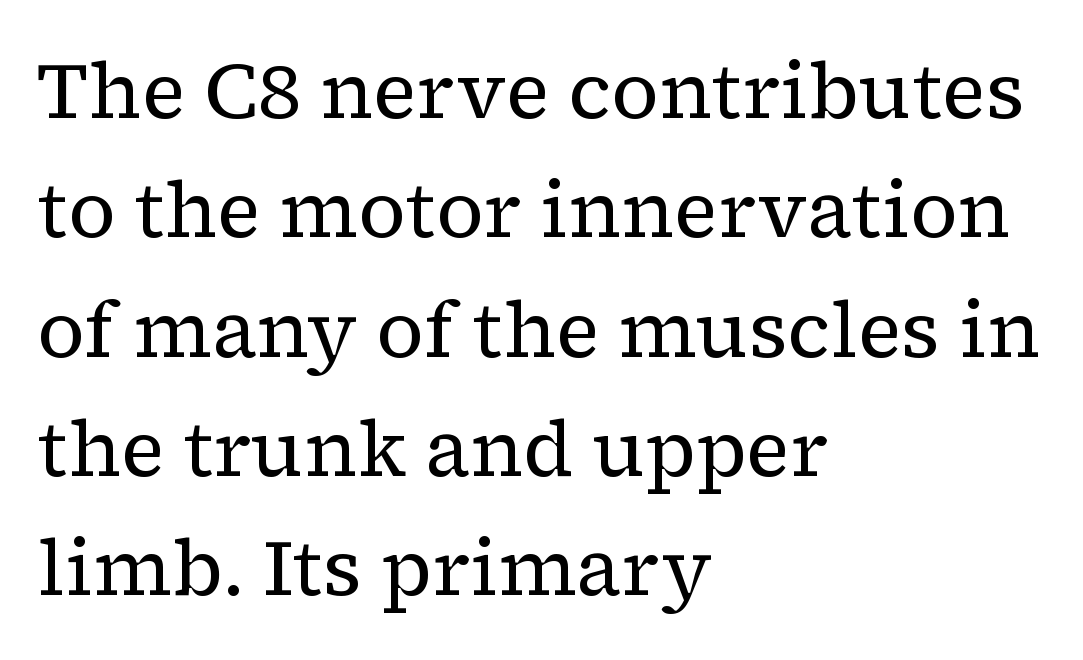
The image shows 78 px regular-weight serif type, upright; set left-aligned, normal line spacing (1.53x), normal letter spacing, not underlined; low stroke contrast and a medium x-height.
